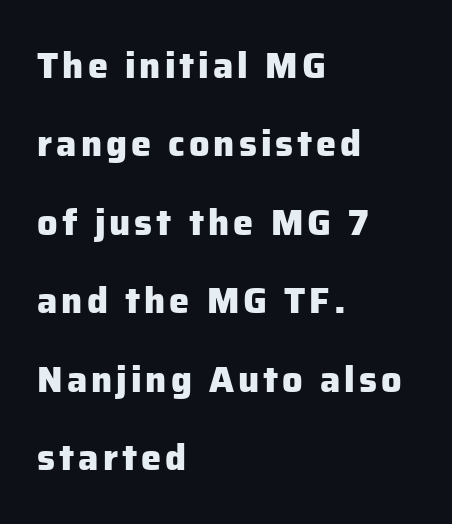
The font is running at its bold setting. Posture: upright roman. In terms of leading, this rendering errs on the spacious side. Think of a printed novel: that variable character pitch is what you see here. Beneath every word, the page is bare.
